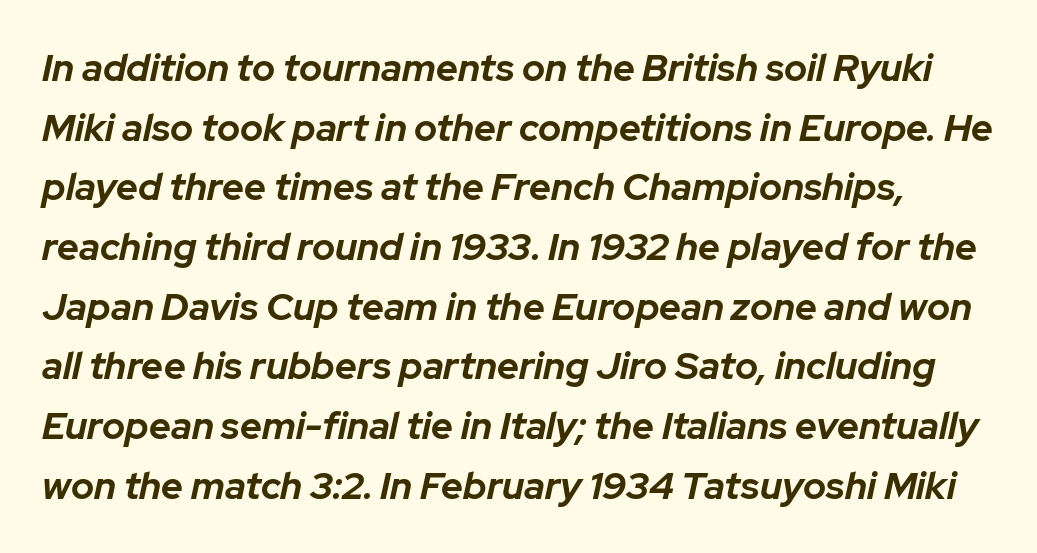
{"italic": "yes", "lean": "right", "slant_degrees": 12, "bold": "yes", "weight": "bold", "width": "normal", "stroke_contrast": "low", "x_height": "medium", "monospaced": "no", "underline": "no", "line_spacing": "normal", "line_spacing_ratio": 1.57, "letter_spacing": "normal", "letter_spacing_em": 0.0, "glyph_px": 38}
